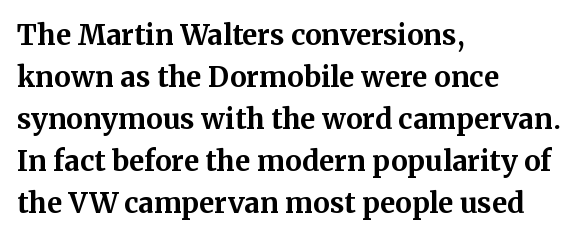
This sample uses a serif face. The lettering holds an erect, upright posture throughout. The typesetter chose a ragged-right arrangement here. Underline: absent.
